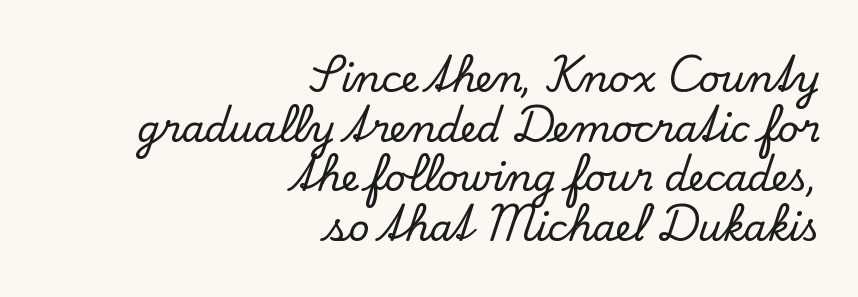
Q: Is the text italic (slanted)? A: Yes.
Q: Is the typeface a serif or a sans-serif typeface? A: Serif.
Q: Is the text underlined? A: No.
Q: How is the paragraph aligned? A: Right-aligned.
Q: Is the spacing between letters normal or unusually wide? A: Normal.
Q: Is the spacing between lines tight, normal or loose? A: Normal.
Q: Width (condensed, normal, or wide)? A: Normal.
Q: Stroke contrast? A: Low.
Q: x-height? A: Small.
Q: Monospaced? A: No.
